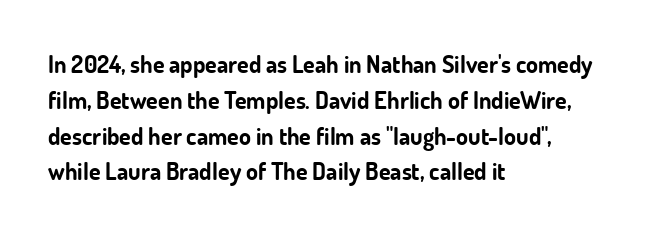
Q: Is the text bold? A: Yes.
Q: Is the text italic (slanted)? A: No, it is upright.
Q: Is the text underlined? A: No.
Q: How is the paragraph aligned? A: Left-aligned.
Q: Is the spacing between letters normal or unusually wide? A: Normal.
Q: Is the spacing between lines tight, normal or loose? A: Normal.
